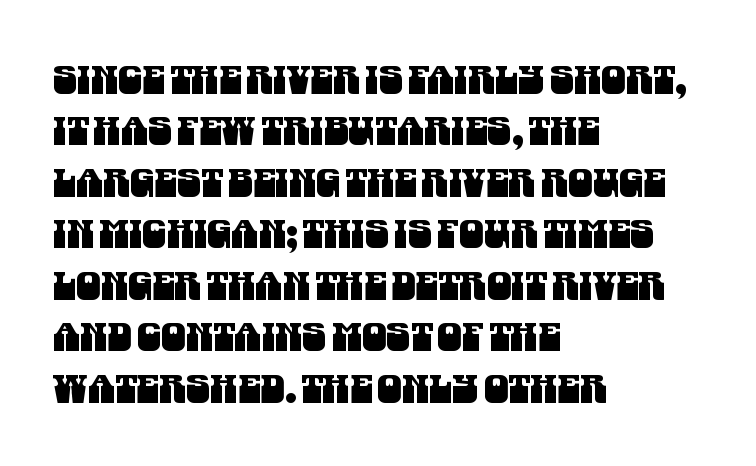
The image shows 39 px condensed sans-serif type; set left-aligned, normal line spacing (1.32x), normal letter spacing, not underlined; medium stroke contrast and a large x-height.
